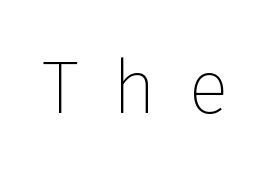
The image shows 75 px thin sans-serif type, upright; set unusually wide letter spacing (+0.45 em), not underlined; low stroke contrast and a medium x-height.
